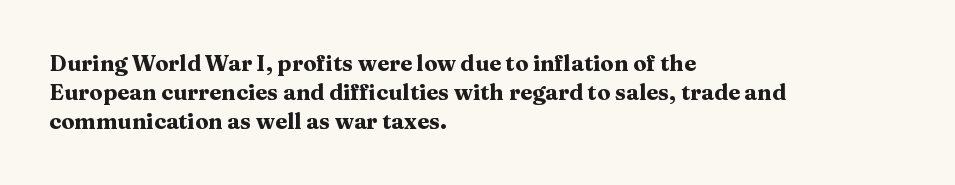
The image shows 22 px bold type, upright; set left-aligned, normal line spacing (1.32x), normal letter spacing, not underlined.
